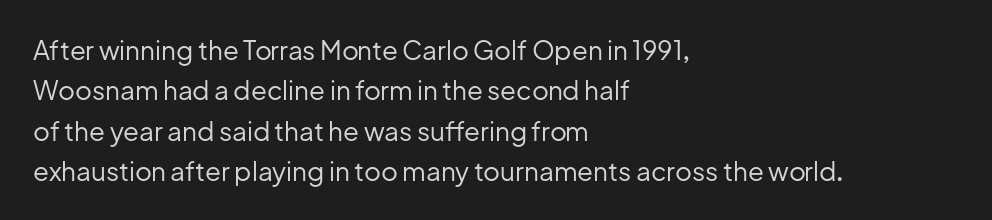
{"italic": "no", "bold": "no", "underline": "no", "align": "left", "line_spacing": "normal", "line_spacing_ratio": 1.55, "letter_spacing": "normal", "letter_spacing_em": 0.0, "glyph_px": 26}
